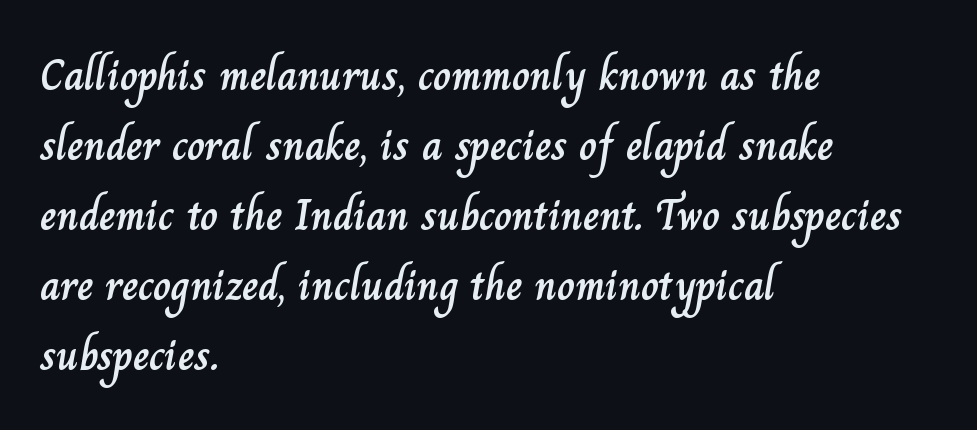
Q: Is the text italic (slanted)? A: Yes.
Q: Is the text underlined? A: No.
Q: How is the paragraph aligned? A: Left-aligned.
Q: Is the spacing between letters normal or unusually wide? A: Normal.
Q: Is the spacing between lines tight, normal or loose? A: Normal.
Q: Width (condensed, normal, or wide)? A: Normal.
Q: Stroke contrast? A: Low.
Q: x-height? A: Small.
Q: Monospaced? A: No.
